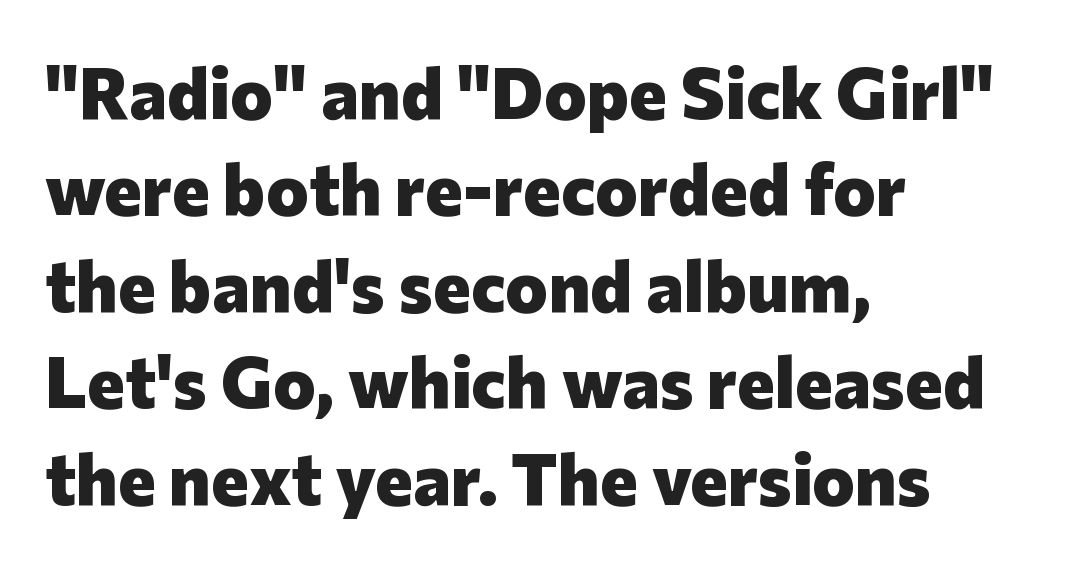
The image shows 72 px heavy sans-serif type, upright; set left-aligned, normal line spacing (1.34x), normal letter spacing, not underlined; low stroke contrast and a medium x-height.
